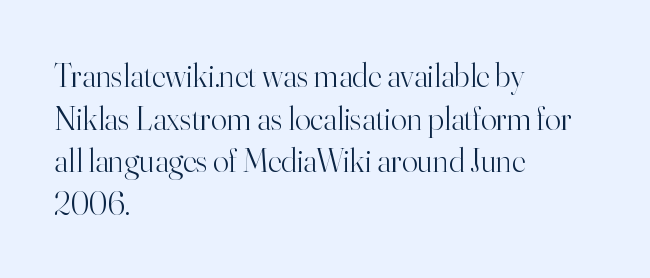
No letter is thick-stroked: the sample isn't bold. Designer's note — italics off, roman on. Each word holds together tightly as a unit, with standard inter-letter gaps. Beneath every word, the page is bare.
